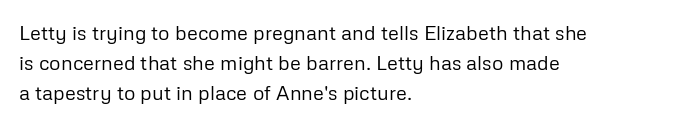
Q: Is the text bold? A: No.
Q: Is the text italic (slanted)? A: No, it is upright.
Q: Is the text underlined? A: No.
Q: How is the paragraph aligned? A: Left-aligned.
Q: Is the spacing between letters normal or unusually wide? A: Normal.
Q: Is the spacing between lines tight, normal or loose? A: Normal.
